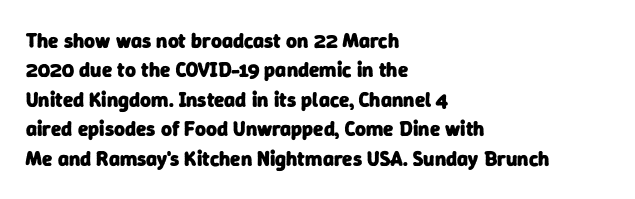
Quick note: interline space is typical. These lines are set flush left with a ragged right edge. Nothing unusual about the tracking: characters are spaced as the font intends. Decoration check: the copy has no underline. Heavy, bold letterforms.
